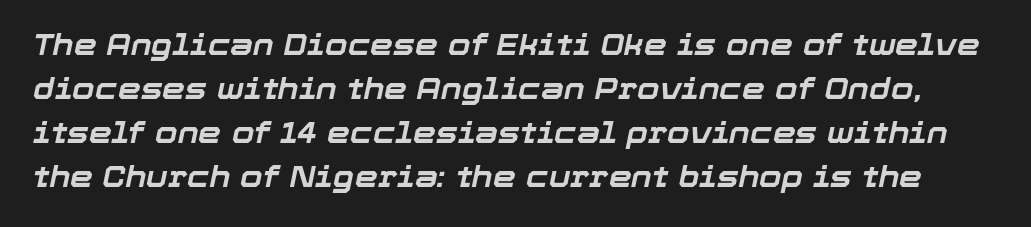
The image shows 29 px bold type, italic (leaning right); set normal line spacing (1.52x), normal letter spacing, not underlined; low stroke contrast and a medium x-height.
